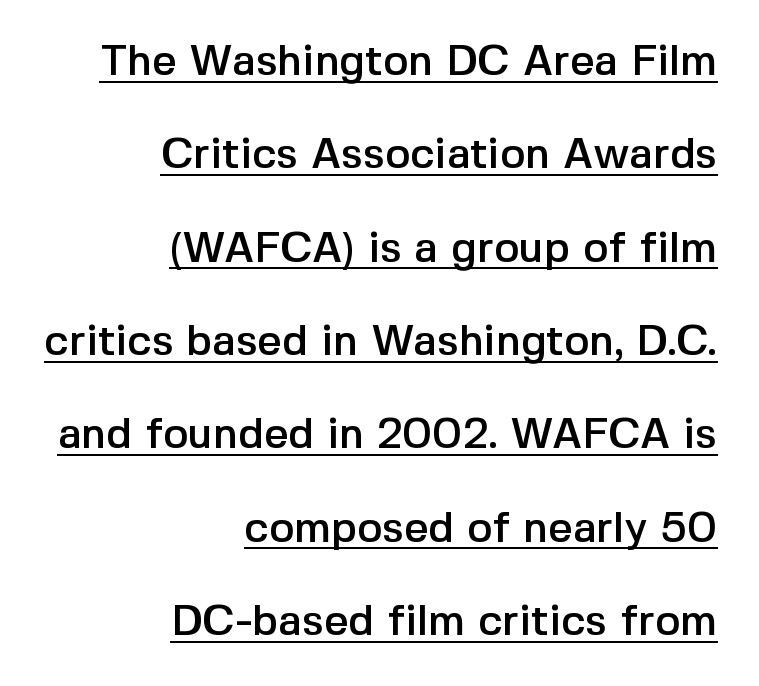
{"serif": "no", "italic": "no", "width": "normal", "x_height": "medium", "monospaced": "no", "underline": "yes", "align": "right", "line_spacing": "loose", "line_spacing_ratio": 2.17, "letter_spacing": "normal", "letter_spacing_em": 0.0, "glyph_px": 43}
